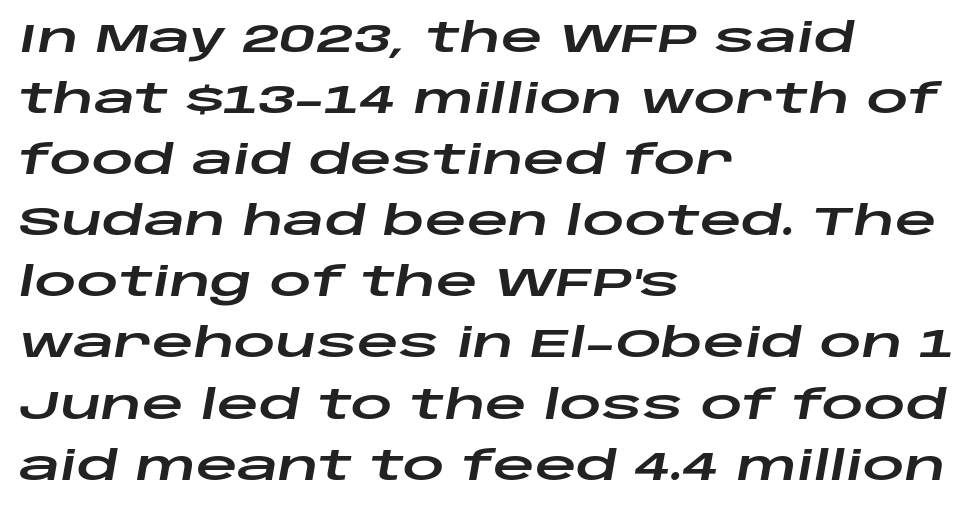
Q: Is the text italic (slanted)? A: Yes, it leans right by about 10 degrees.
Q: Is the text underlined? A: No.
Q: How is the paragraph aligned? A: Left-aligned.
Q: Is the spacing between letters normal or unusually wide? A: Normal.
Q: Is the spacing between lines tight, normal or loose? A: Normal.
Q: Width (condensed, normal, or wide)? A: Wide.
Q: Stroke contrast? A: Low.
Q: x-height? A: Large.
Q: Monospaced? A: No.
